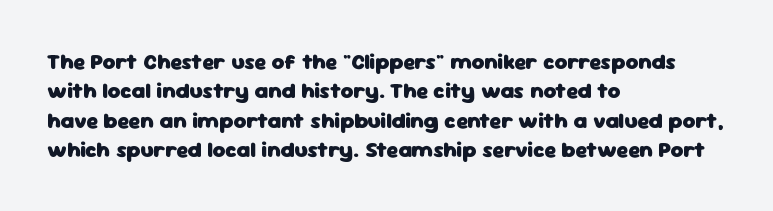
Every character sits straight up, as roman type does. Visually the block forms a straight wall on the left and a jagged coastline on the right. I'd describe the lettering as bold — thick and assertive. Unmarked baselines from the first word to the last.
